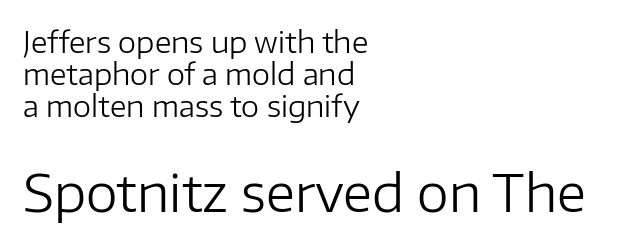
Beneath every word, the page is bare. Is the lower block the larger one? Yes — the lower block carries the bigger type. Stem width sits at or under what a default text font uses. The typesetter chose a ragged-right arrangement here. You could not count columns in this text — the font is proportionally spaced. In terms of posture, this sample is upright.
